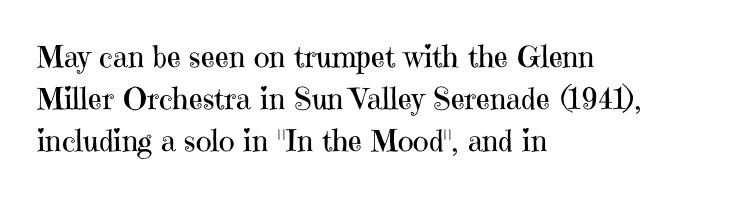
Q: Is the text bold? A: No.
Q: Is the text italic (slanted)? A: No, it is upright.
Q: Is the typeface a serif or a sans-serif typeface? A: Serif.
Q: Is the text underlined? A: No.
Q: How is the paragraph aligned? A: Left-aligned.
Q: Is the spacing between letters normal or unusually wide? A: Normal.
Q: Is the spacing between lines tight, normal or loose? A: Normal.
Q: Width (condensed, normal, or wide)? A: Normal.
Q: Stroke contrast? A: High.
Q: x-height? A: Medium.
Q: Monospaced? A: No.
